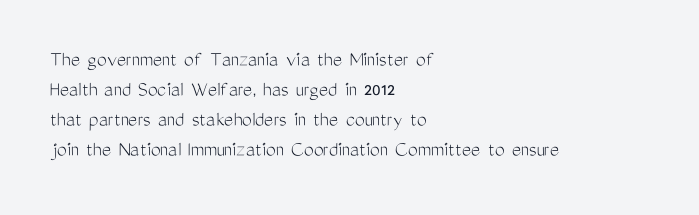
Reading down the column, the eye jumps a familiar distance to each next line. Left-aligned paragraph, ragged on the right. Check under the words: just untouched page. Nope, not italic — everything's standing straight.
